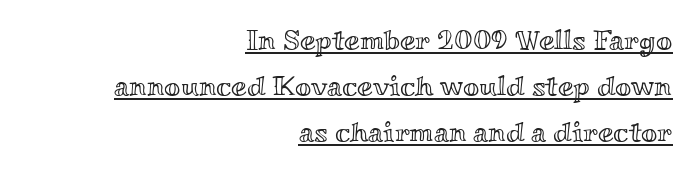
The passage shown stacks its lines at a standard gap. Is there an underline? Yes — a line sits under the letters. No italicization has been applied; the sample stays upright. The rendering uses natural spacing where letterforms have individual widths. Standard letterfit; no display-style spreading of the glyphs. Every row of glyphs terminates at an identical x-position on the right.
